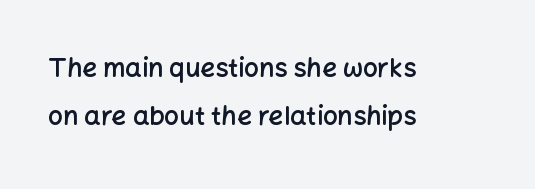
Between one letter and the next there's only the usual sliver of space. Nope, not italic — everything's standing straight. Left-aligned paragraph, ragged on the right. The passage shown is not underscored anywhere. Its strokes are somewhat broadened, the hallmark of semibold type.
